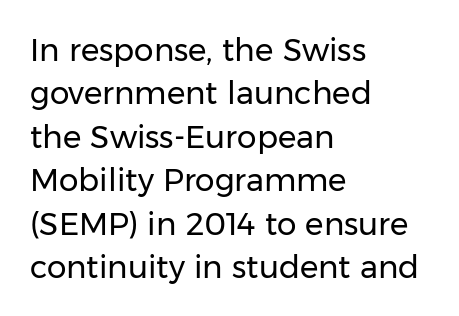
Honestly, the letter spacing is just normal — you wouldn't notice it. Font category for this specimen: sans-serif. A typesetter would call this proportional, since set widths differ per character. Plain, unruled lines of type. A normal amount of white space separates one row of letters from the next. Where is the straight margin? On the left.
